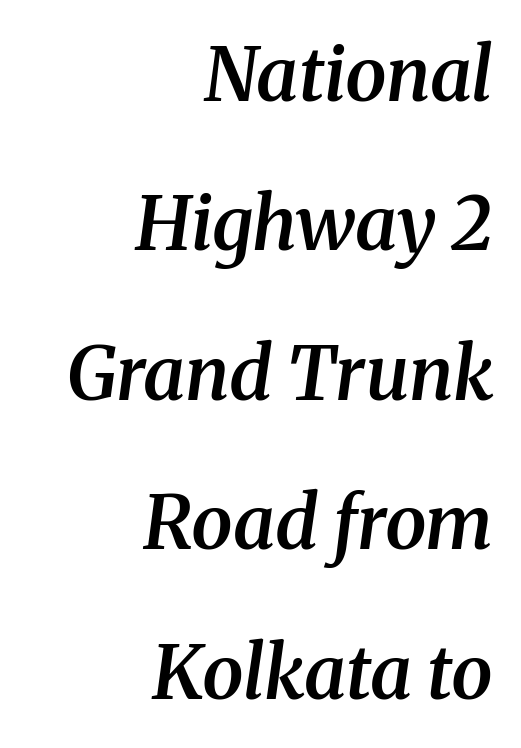
{"serif": "yes", "italic": "yes", "lean": "right", "slant_degrees": 8, "bold": "semi", "weight": "semibold", "width": "normal", "stroke_contrast": "medium", "x_height": "medium", "monospaced": "no", "underline": "no", "align": "right", "line_spacing": "loose", "line_spacing_ratio": 2.02, "letter_spacing": "normal", "letter_spacing_em": 0.0, "glyph_px": 74}
